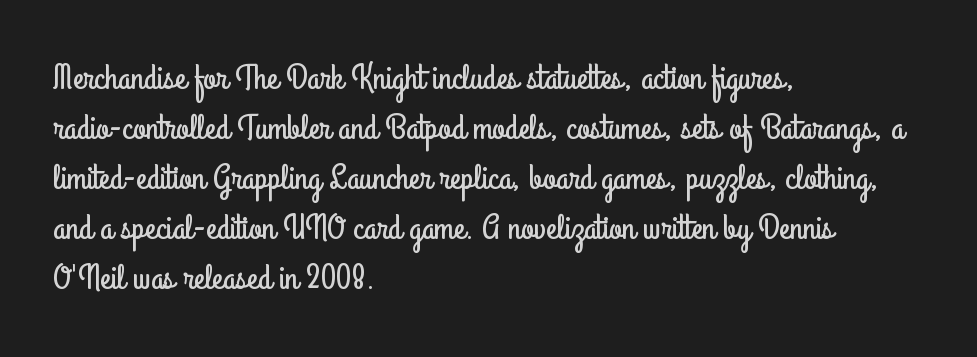
A normal amount of white space separates one row of letters from the next. Is the block centered? No — it sits flush against the left margin. Nothing unusual about the tracking: characters are spaced as the font intends. The characters display no serif detailing; their extremities are plain.
